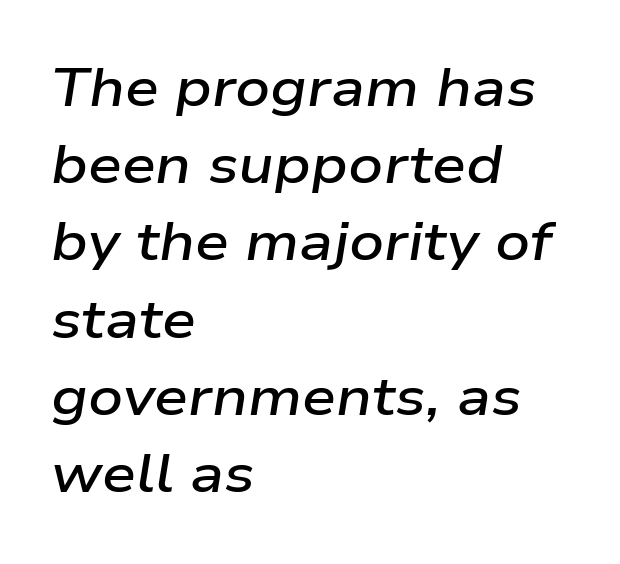
The words here are not underlined. Quick note: italic. These lines stack with their left ends in a neat column. Character widths vary here, with narrow letters taking less room than wide ones. Strokes here are thickened, but only to semibold level.
